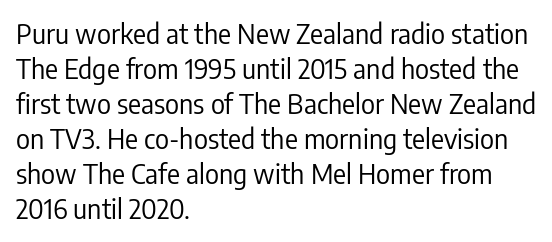
Style check: upright. Plain, unruled lines of type. The paragraph has a hard left edge and a soft right edge. This rendering leaves character spacing at its baseline value. A typesetter would call this leading conventional body-copy spacing. These glyphs show unthickened strokes, regular width or finer.
